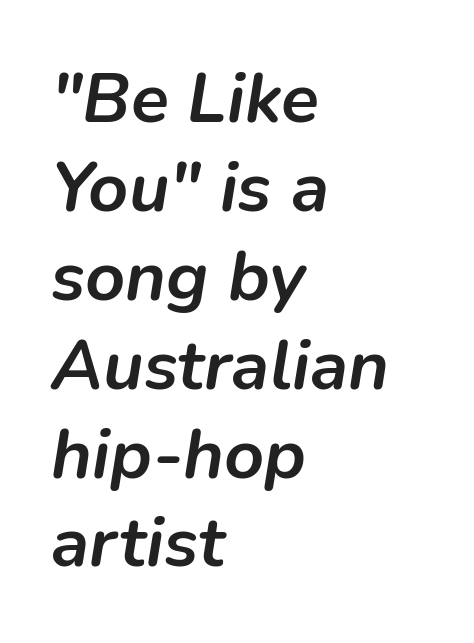
{"italic": "yes", "lean": "right", "slant_degrees": 9, "bold": "yes", "weight": "semibold", "width": "normal", "stroke_contrast": "low", "x_height": "medium", "monospaced": "no", "underline": "no", "align": "left", "line_spacing": "normal", "line_spacing_ratio": 1.27, "letter_spacing": "normal", "letter_spacing_em": 0.0, "glyph_px": 70}
